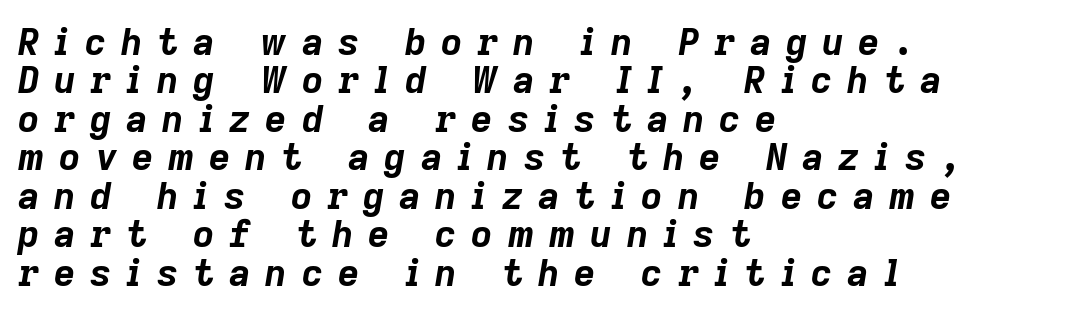
The image shows 37 px bold type, italic (leaning right); set left-aligned, tight line spacing (1.04x), unusually wide letter spacing (+0.4 em), not underlined; low stroke contrast and a medium x-height.
